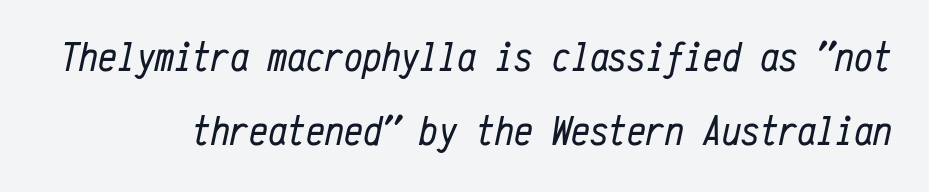
The image shows 42 px regular-weight, condensed type, italic (leaning right), monospaced; set line spacing 1.77x, normal letter spacing, not underlined; low stroke contrast and a medium x-height.
